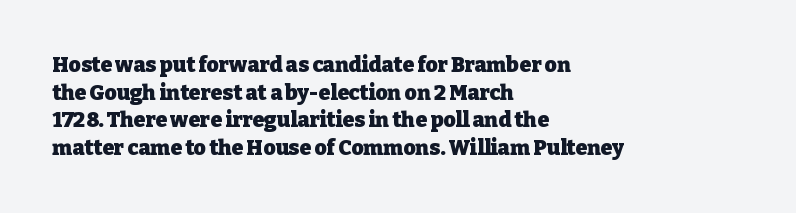
The image shows 21 px bold type, upright; set left-aligned, normal line spacing (1.31x), normal letter spacing, not underlined.
